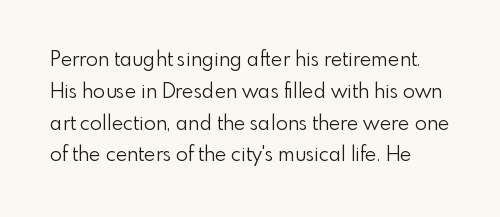
{"italic": "no", "bold": "no", "underline": "no", "line_spacing": "normal", "line_spacing_ratio": 1.59, "letter_spacing": "normal", "letter_spacing_em": 0.0, "glyph_px": 20}
